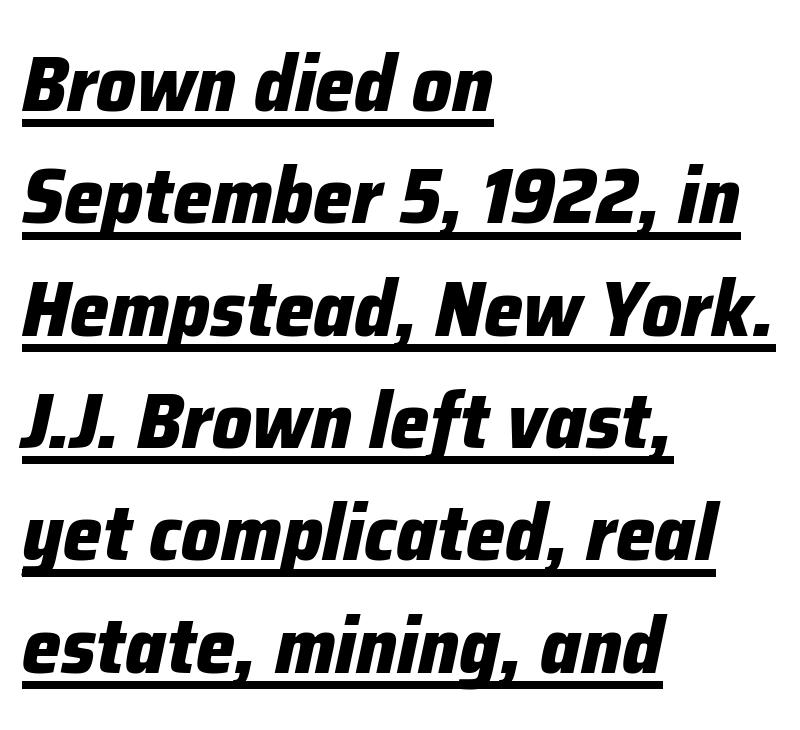
{"italic": "yes", "lean": "right", "slant_degrees": 12, "bold": "yes", "weight": "heavy", "width": "normal", "stroke_contrast": "low", "x_height": "medium", "monospaced": "no", "underline": "yes", "align": "left", "line_spacing": "normal", "line_spacing_ratio": 1.44, "letter_spacing": "normal", "letter_spacing_em": 0.0, "glyph_px": 78}
